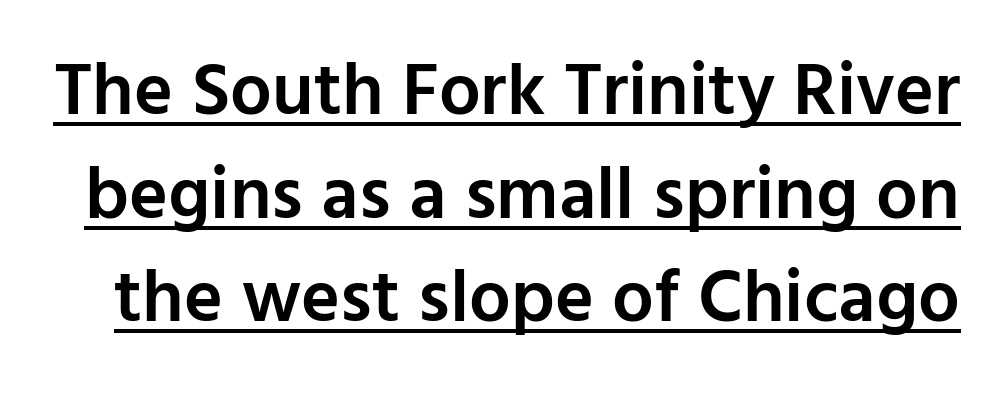
There is no visible air inserted between adjacent glyphs. Classification — sans serif. The specimen includes a rule beneath the text block's lines. Do the characters align in a grid? No, the font is proportional. These lines sit exactly where default settings would place them. Caption: semibold face, moderately heavy strokes.
